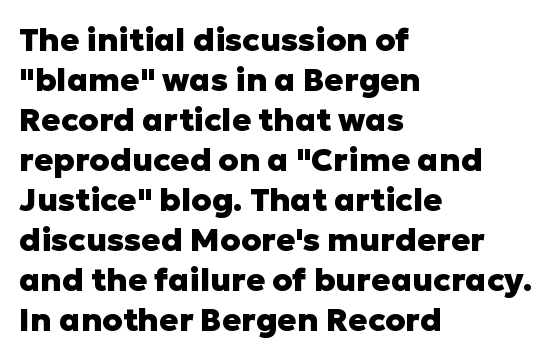
Q: Is the text bold? A: Yes.
Q: Is the text italic (slanted)? A: No, it is upright.
Q: Is the typeface a serif or a sans-serif typeface? A: Sans-serif.
Q: Is the text underlined? A: No.
Q: How is the paragraph aligned? A: Left-aligned.
Q: Is the spacing between letters normal or unusually wide? A: Normal.
Q: Is the spacing between lines tight, normal or loose? A: Normal.
Q: Width (condensed, normal, or wide)? A: Normal.
Q: Stroke contrast? A: Low.
Q: x-height? A: Medium.
Q: Monospaced? A: No.
